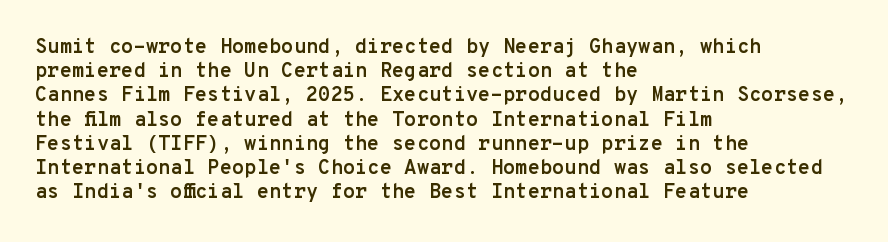
Descenders hang freely into open space. The paragraph has a hard left edge and a soft right edge. It's the straight-up-and-down kind of type. Observe the ordinary spacing: letters are neighbours, not strangers. Weight check: bold — yes, fully.
